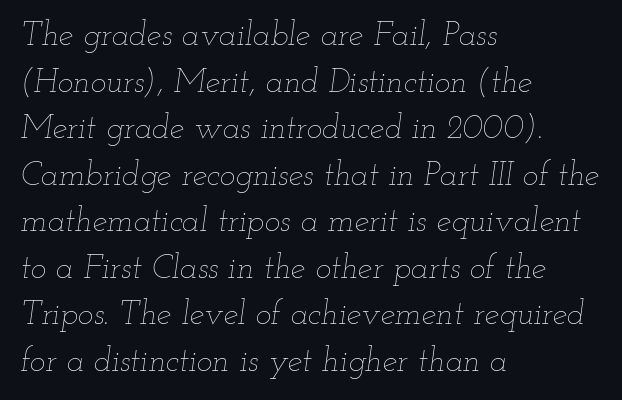
{"italic": "yes", "lean": "right", "slant_degrees": 12, "bold": "no", "weight": "thin", "width": "wide", "stroke_contrast": "low", "x_height": "small", "monospaced": "no", "underline": "no", "align": "left", "line_spacing": "normal", "line_spacing_ratio": 1.41, "letter_spacing": "normal", "letter_spacing_em": 0.0, "glyph_px": 33}
